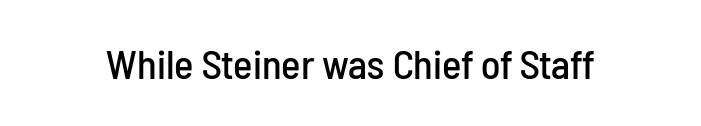
The rendering shows plain stroke endings on the letterforms — a sans-serif design. Anything drawn beneath the words? Only blank space. The tracking reads as untouched default to a designer's eye. It's the straight-up-and-down kind of type. These lines are rendered in a variable-pitch font.
